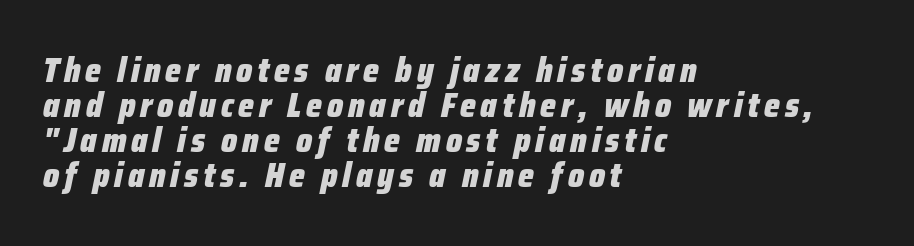
Q: Is the text bold? A: Yes.
Q: Is the text italic (slanted)? A: Yes, it leans right by about 12 degrees.
Q: Is the text underlined? A: No.
Q: How is the paragraph aligned? A: Left-aligned.
Q: Is the spacing between lines tight, normal or loose? A: Tight.
Q: Width (condensed, normal, or wide)? A: Condensed.
Q: Stroke contrast? A: Low.
Q: x-height? A: Medium.
Q: Monospaced? A: No.
